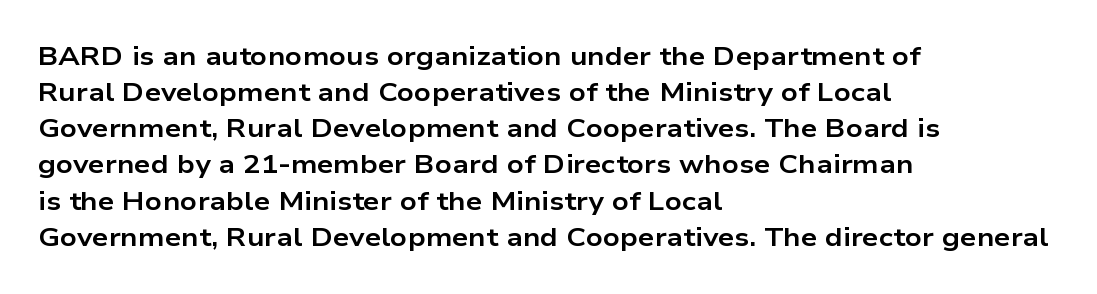
{"italic": "no", "bold": "yes", "underline": "no", "align": "left", "line_spacing": "normal", "line_spacing_ratio": 1.39, "letter_spacing": "normal", "letter_spacing_em": 0.0, "glyph_px": 26}
